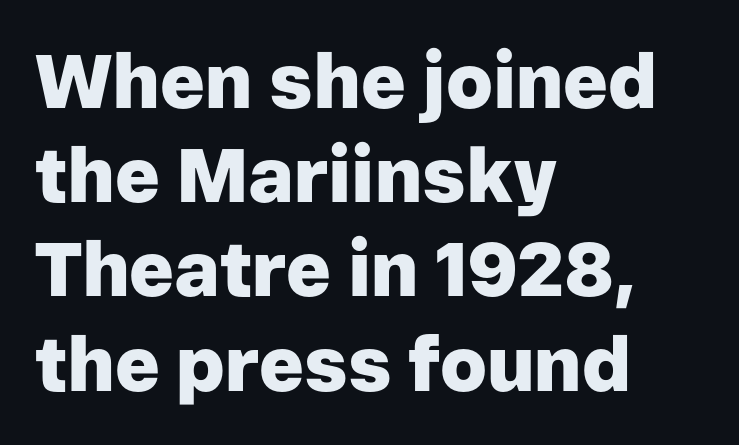
The image shows 76 px heavy sans-serif type, upright; set left-aligned, line spacing 1.24x, normal letter spacing, not underlined; low stroke contrast and a medium x-height.
